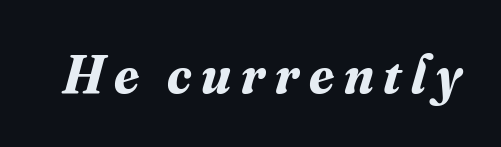
{"serif": "yes", "italic": "yes", "lean": "right", "slant_degrees": 16, "bold": "yes", "weight": "bold", "width": "normal", "stroke_contrast": "medium", "x_height": "small", "monospaced": "no", "underline": "no", "glyph_px": 55}
